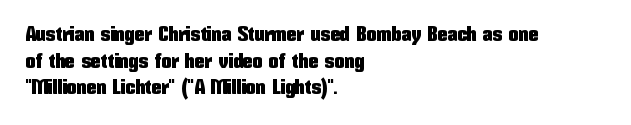
Q: Is the text italic (slanted)? A: No, it is upright.
Q: Is the text underlined? A: No.
Q: How is the paragraph aligned? A: Left-aligned.
Q: Is the spacing between letters normal or unusually wide? A: Normal.
Q: Is the spacing between lines tight, normal or loose? A: Normal.
